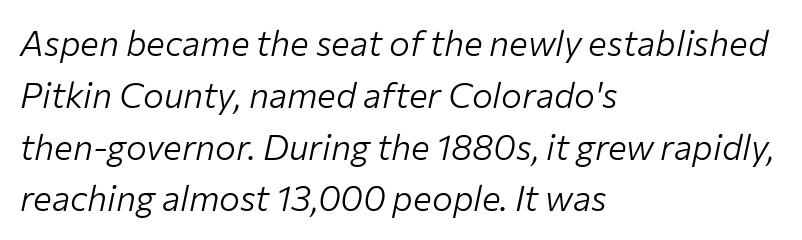
The image shows 35 px light type, italic (leaning right); set left-aligned, normal line spacing (1.48x), normal letter spacing, not underlined; low stroke contrast and a medium x-height.
